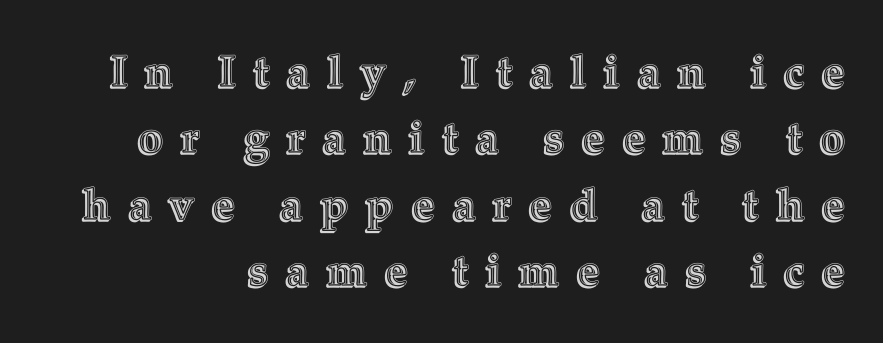
{"italic": "no", "width": "normal", "x_height": "medium", "monospaced": "no", "underline": "no", "line_spacing": "normal", "line_spacing_ratio": 1.51, "letter_spacing": "wide", "letter_spacing_em": 0.41, "glyph_px": 44}
